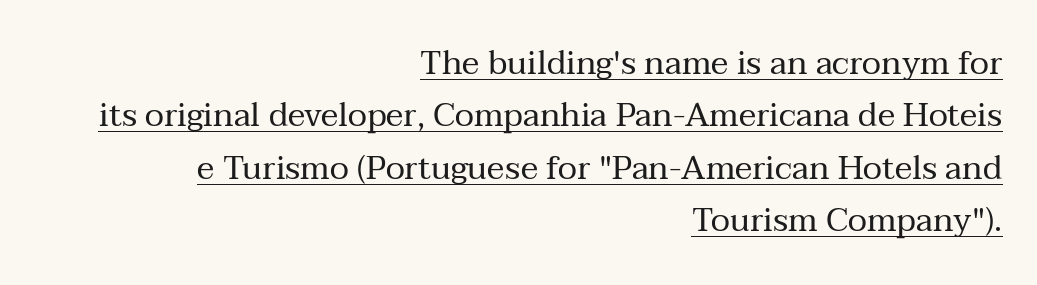
{"serif": "yes", "italic": "no", "bold": "no", "weight": "regular", "width": "normal", "stroke_contrast": "medium", "x_height": "medium", "monospaced": "no", "underline": "yes", "align": "right", "line_spacing": "normal", "line_spacing_ratio": 1.59, "letter_spacing": "normal", "letter_spacing_em": 0.0, "glyph_px": 33}
